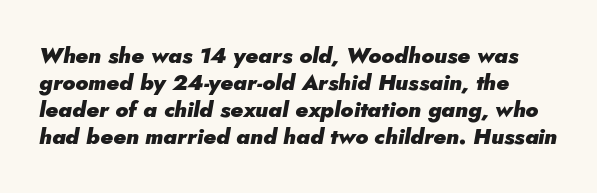
Letter spacing: default. In terms of weight, the rendering is a true, heavy bold. Emphasis-style slanted type is in use. The baseline area is clear.
